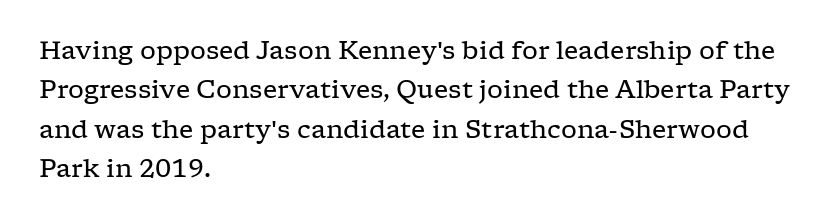
{"italic": "no", "bold": "no", "underline": "no", "align": "left", "line_spacing": "normal", "line_spacing_ratio": 1.58, "letter_spacing": "normal", "letter_spacing_em": 0.0, "glyph_px": 25}
